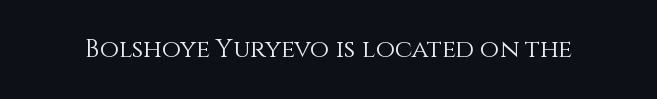
Q: Is the text bold? A: No.
Q: Is the text italic (slanted)? A: No, it is upright.
Q: Is the text underlined? A: No.
Q: Is the spacing between letters normal or unusually wide? A: Normal.
